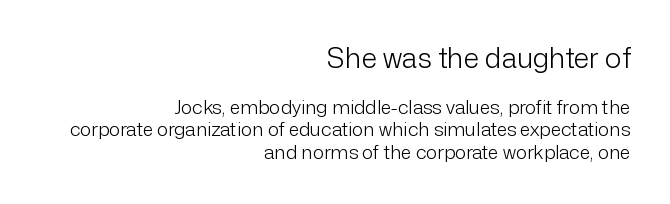
The image shows 28 px light sans-serif type, upright; set right-aligned, line spacing 1.17x, normal letter spacing, not underlined; the first (top) block is 1.47x larger; low stroke contrast and a medium x-height.
